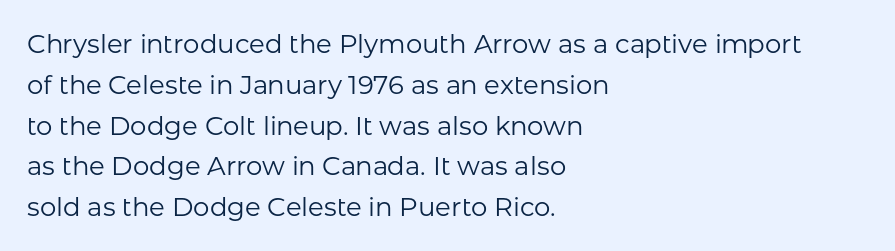
The image shows 26 px text type, upright; set left-aligned, normal line spacing (1.57x), normal letter spacing, not underlined.
